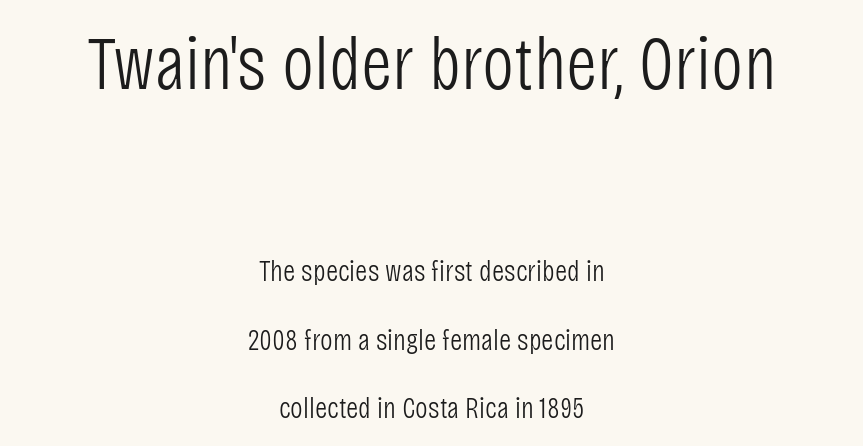
{"serif": "no", "italic": "no", "bold": "no", "weight": "light", "width": "condensed", "stroke_contrast": "low", "x_height": "large", "monospaced": "no", "underline": "no", "align": "center", "line_spacing": "loose", "line_spacing_ratio": 2.29, "letter_spacing": "normal", "letter_spacing_em": 0.0, "larger_block": "first", "size_ratio": 2.53, "glyph_px": 76}
